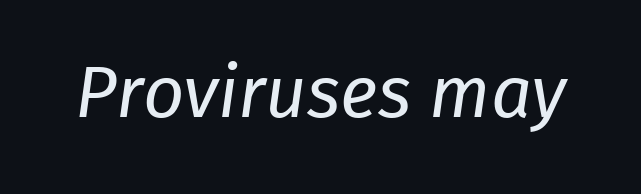
{"italic": "yes", "lean": "right", "slant_degrees": 8, "bold": "no", "weight": "regular", "width": "normal", "stroke_contrast": "low", "x_height": "medium", "monospaced": "no", "underline": "no", "letter_spacing": "normal", "letter_spacing_em": 0.0, "glyph_px": 72}
